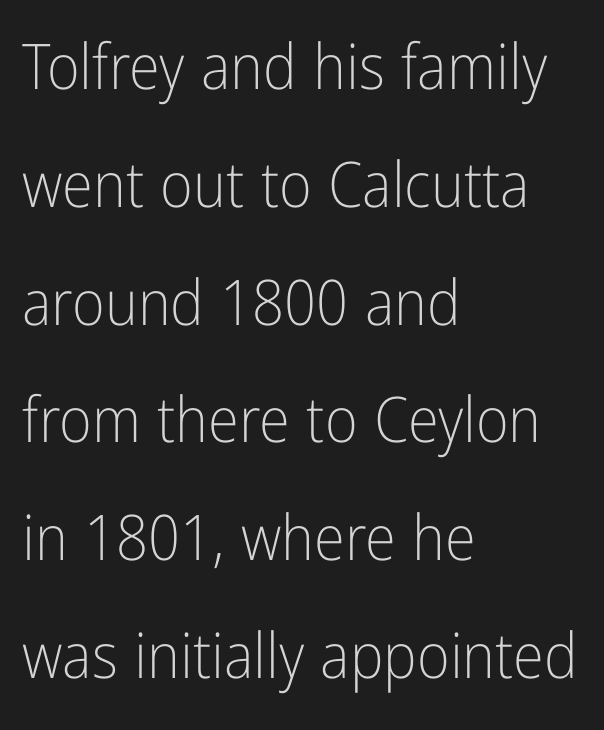
The weight tops out at a normal text grade. A typesetter would mark this as roman, not italic. Glance below the letters and you will spot only blank space. Every row of glyphs begins at an identical x-position on the left.
